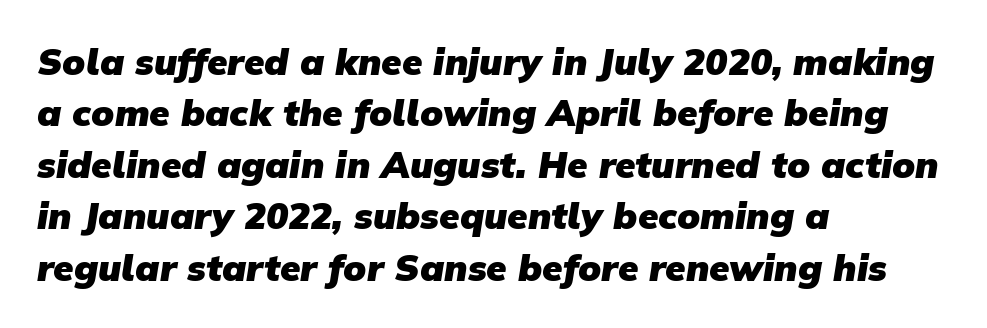
The string is rendered with underlining switched off. This rendering employs a face without finishing strokes, i.e., a sans-serif. A full-strength bold gives these letters their thick strokes. Normally led — the rows are evenly, conventionally spaced. A typesetter would call this proportional, since set widths differ per character.
